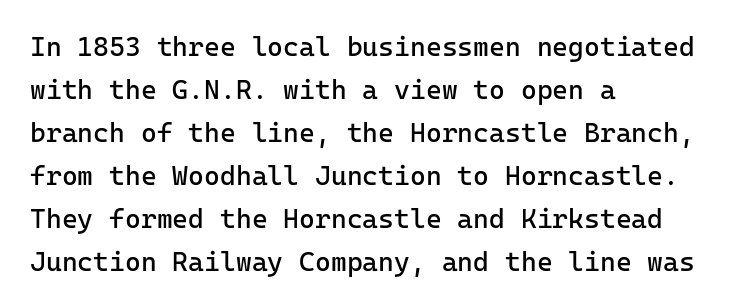
Q: Is the text bold? A: No.
Q: Is the text italic (slanted)? A: No, it is upright.
Q: Is the text underlined? A: No.
Q: How is the paragraph aligned? A: Left-aligned.
Q: Is the spacing between letters normal or unusually wide? A: Normal.
Q: Is the spacing between lines tight, normal or loose? A: Normal.
